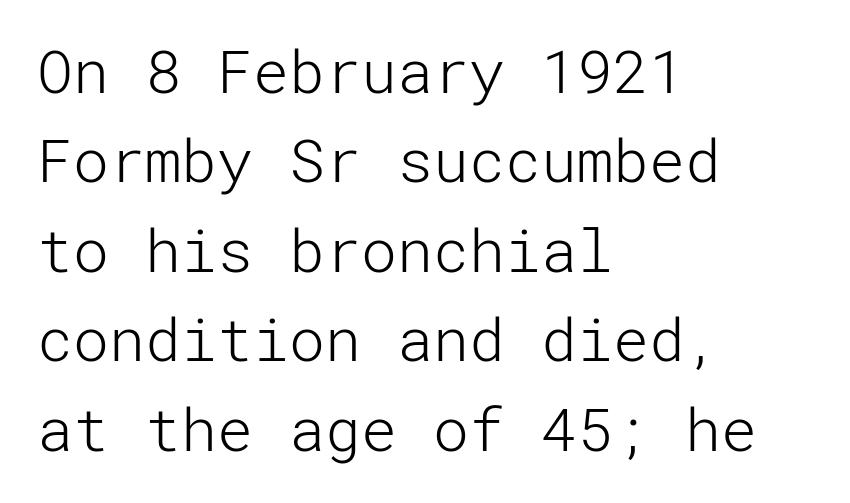
{"serif": "no", "italic": "no", "bold": "no", "weight": "light", "width": "normal", "stroke_contrast": "low", "x_height": "medium", "underline": "no", "align": "left", "line_spacing": "normal", "line_spacing_ratio": 1.49, "letter_spacing": "normal", "letter_spacing_em": 0.0, "glyph_px": 60}
